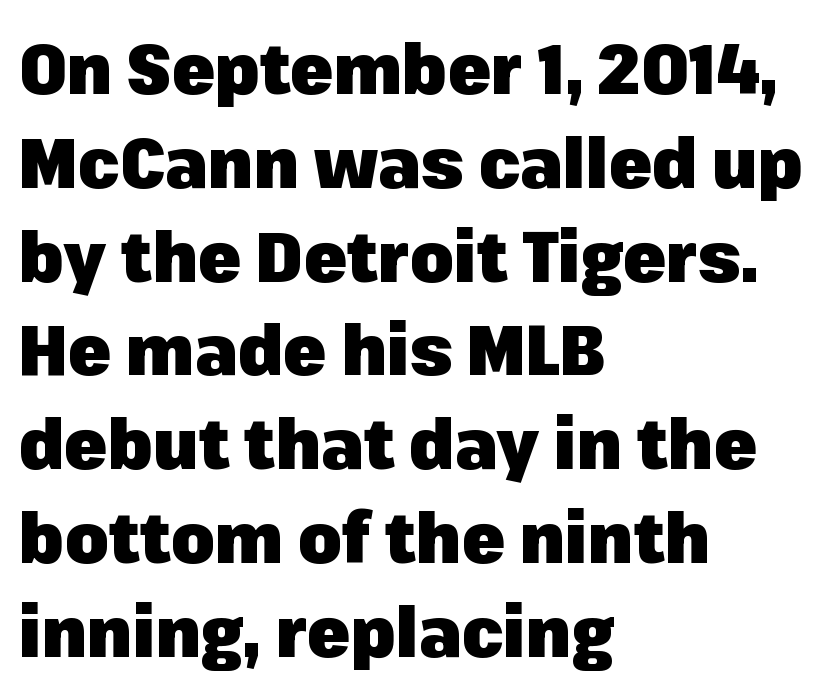
Nope, no serifs anywhere on these letters. Spacing between characters is what you'd get straight out of the box. The passage shown is emphatically bold. Words float on clear page, feet unadorned.
